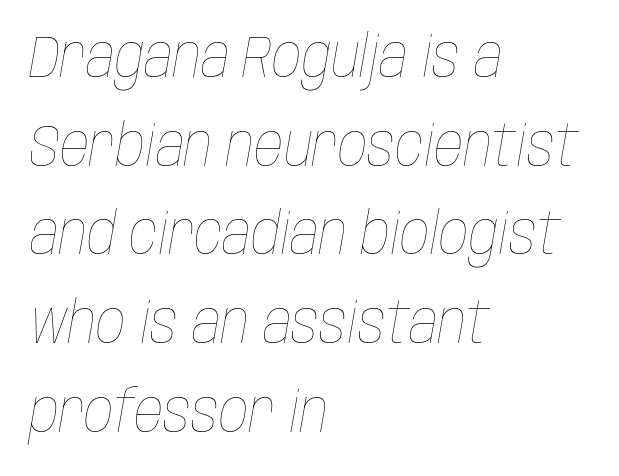
The image shows 58 px thin, condensed type, italic (leaning right); set left-aligned, normal line spacing (1.53x), normal letter spacing, not underlined; low stroke contrast and a large x-height.
